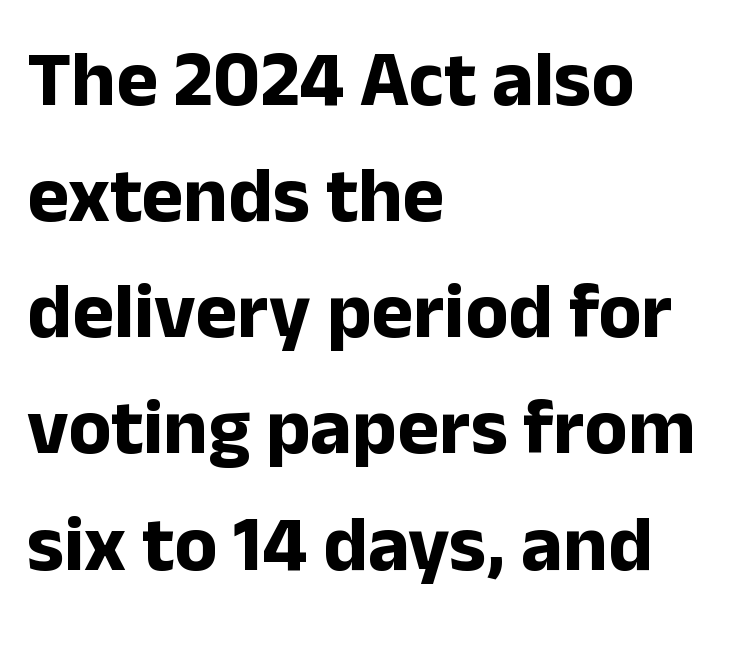
Here the designer chose a conventional face with non-uniform glyph widths. Caption: bold face, heavy strokes. Clear beneath every line of the passage. Unlike italic type, these characters show no tilt at all. The paragraph shown leans on its left margin. Check where the strokes stop: nothing finishes them off — pure sans.
